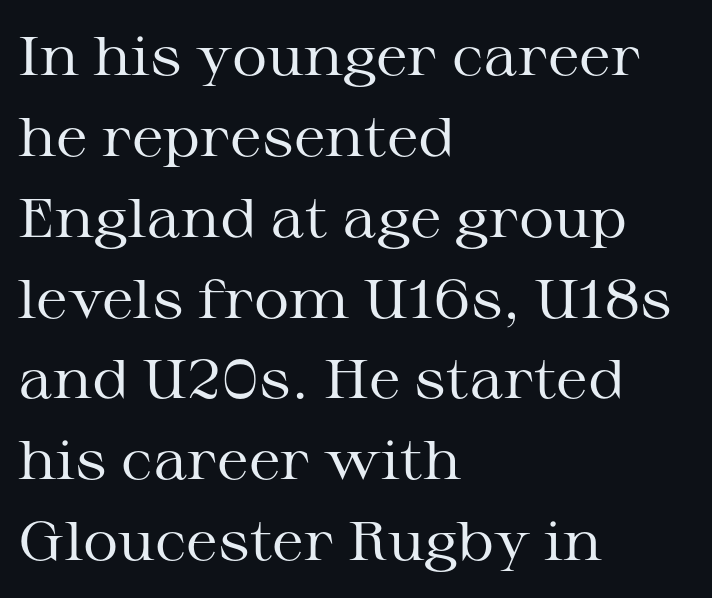
Q: Is the text bold? A: No.
Q: Is the text italic (slanted)? A: No, it is upright.
Q: Is the typeface a serif or a sans-serif typeface? A: Serif.
Q: Is the text underlined? A: No.
Q: How is the paragraph aligned? A: Left-aligned.
Q: Is the spacing between letters normal or unusually wide? A: Normal.
Q: Is the spacing between lines tight, normal or loose? A: Normal.
Q: Width (condensed, normal, or wide)? A: Wide.
Q: Stroke contrast? A: Medium.
Q: x-height? A: Medium.
Q: Monospaced? A: No.
